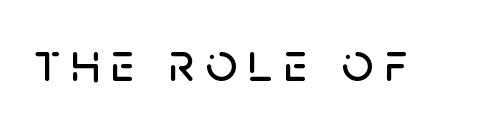
{"serif": "no", "italic": "no", "width": "normal", "stroke_contrast": "low", "x_height": "large", "monospaced": "no", "underline": "no", "letter_spacing": "wide", "letter_spacing_em": 0.2, "glyph_px": 55}
